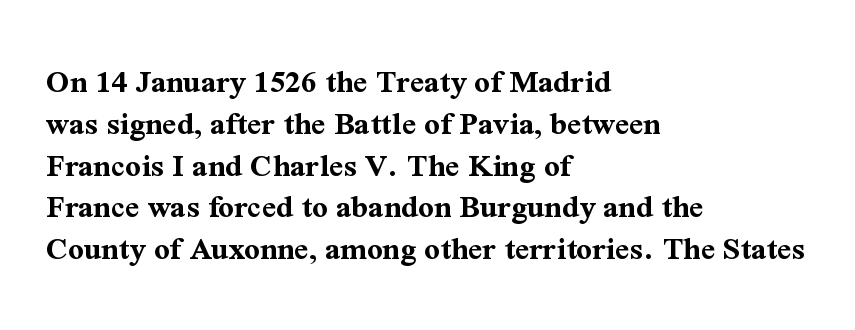
The image shows 34 px bold serif type, upright; set left-aligned, line spacing 1.23x, normal letter spacing, not underlined; medium stroke contrast and a medium x-height.
